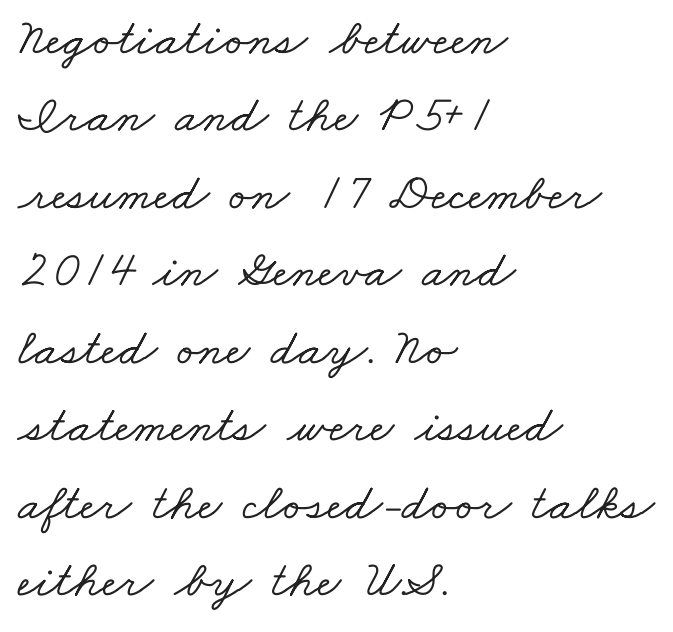
The image shows 52 px wide serif type; set left-aligned, normal line spacing (1.49x), normal letter spacing, not underlined; low stroke contrast and a small x-height.
